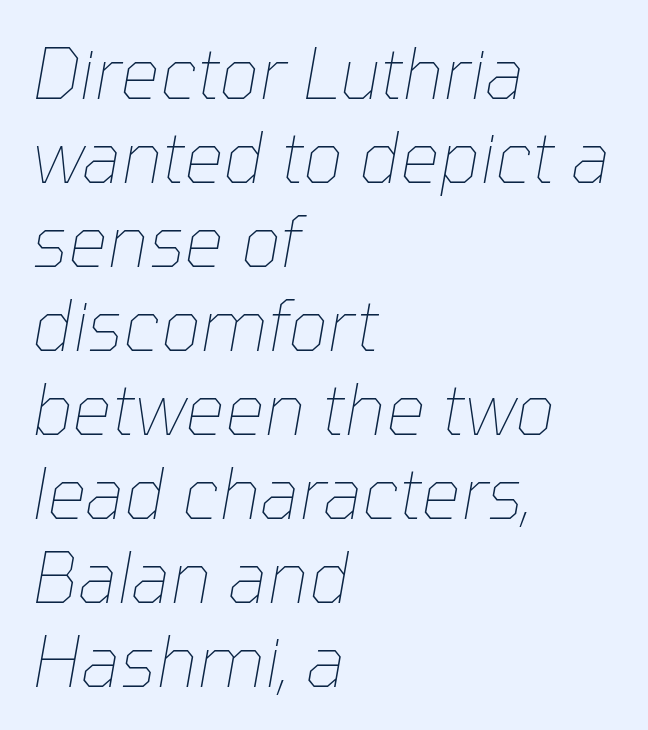
Here the designer chose a conventional face with non-uniform glyph widths. The weight tops out at a normal text grade. In CSS terms this would be text-align: left. Slanted lettering throughout.
